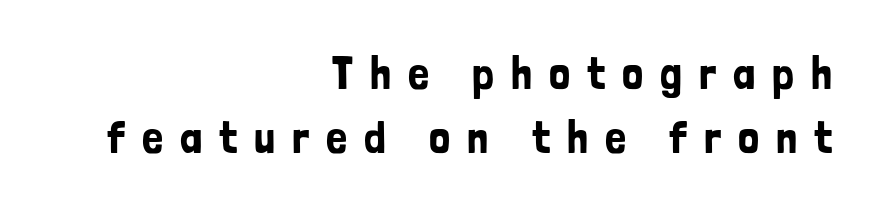
Q: Is the text italic (slanted)? A: No, it is upright.
Q: Is the typeface a serif or a sans-serif typeface? A: Sans-serif.
Q: Is the text underlined? A: No.
Q: How is the paragraph aligned? A: Right-aligned.
Q: Is the spacing between letters normal or unusually wide? A: Unusually wide.
Q: Is the spacing between lines tight, normal or loose? A: Normal.
Q: Width (condensed, normal, or wide)? A: Condensed.
Q: Stroke contrast? A: Low.
Q: x-height? A: Medium.
Q: Monospaced? A: No.
